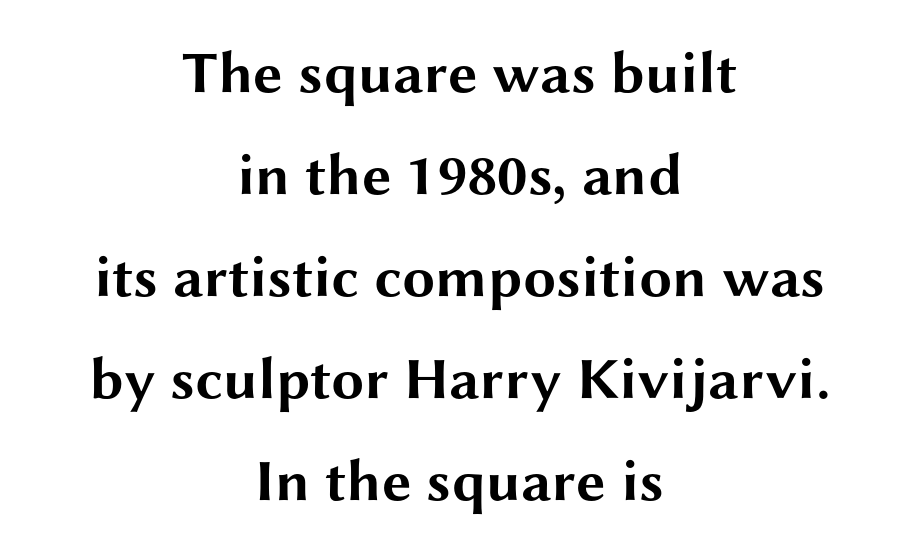
The specimen omits any rule beneath the text block's lines. Is the letter spacing exaggerated? No — it looks like the ordinary default. Looks like regular typesetting: each glyph gets only the width it needs. Notice how the passage keeps no hard edge, just a central spine.
